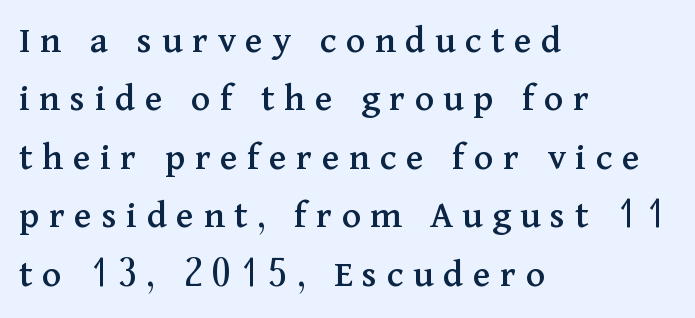
The image shows 40 px serif type, upright; set left-aligned, normal line spacing (1.46x), unusually wide letter spacing (+0.24 em), not underlined; medium stroke contrast and a medium x-height.
